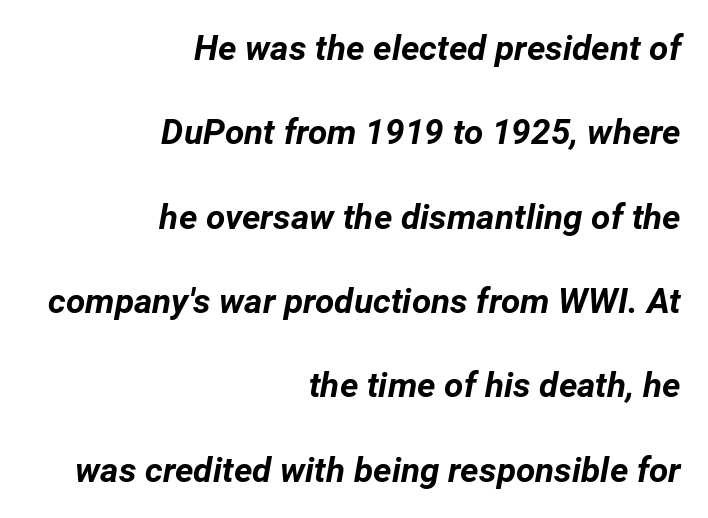
Do the characters align in a grid? No, the font is proportional. Stroke thickness is high; the sample reads as a true bold. The text block is weighted toward the right margin, trailing off unevenly leftward. Letter spacing: default. Clear beneath every line of the passage.
